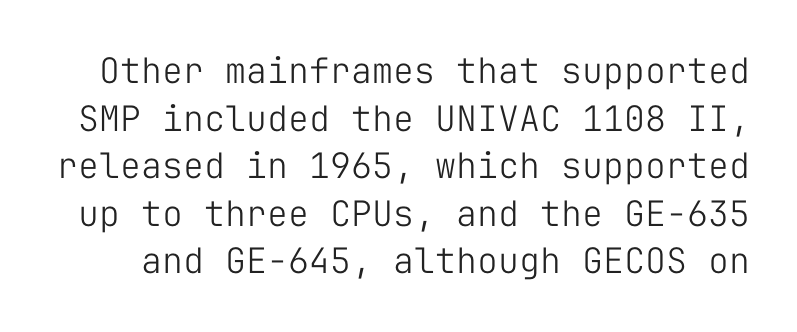
The image shows 35 px light sans-serif type, upright, monospaced; set normal line spacing (1.36x), normal letter spacing, not underlined; low stroke contrast and a medium x-height.
